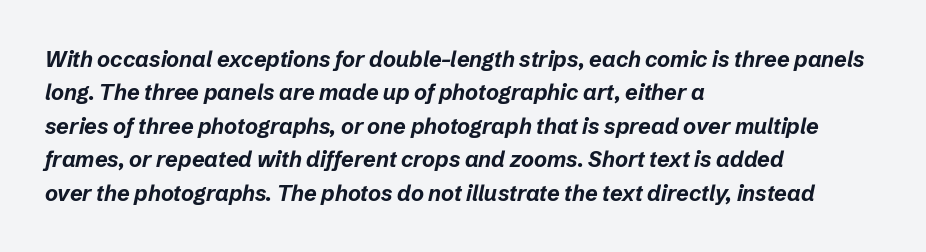
The lines sit at an ordinary, default distance from one another. The letters are bold, with thick, heavy strokes. The rag falls on the right side of this text block. Nothing unusual about the tracking: characters are spaced as the font intends. Rule under the text: the space is simply empty. The text carries the slant typical of an italic or oblique font.
